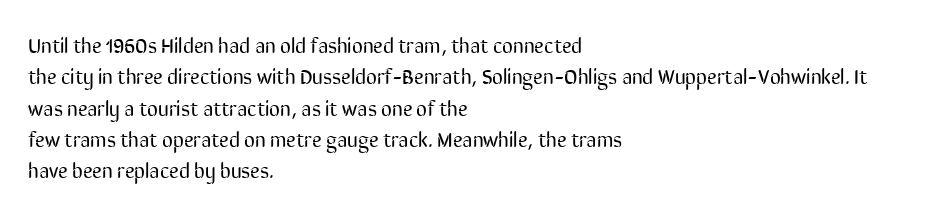
Ordinary non-slanted type is in use. Honestly, the row spacing looks completely unremarkable. These lines keep a tight, regular rhythm from letter to letter. These lines stack with their left ends in a neat column.
